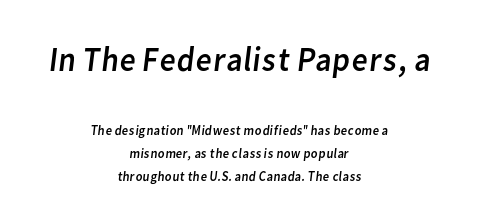
The image shows 35 px regular-weight sans-serif type; set centered, normal line spacing (1.63x), normal letter spacing, not underlined; the first (top) block is 2.5x larger; low stroke contrast and a medium x-height.
